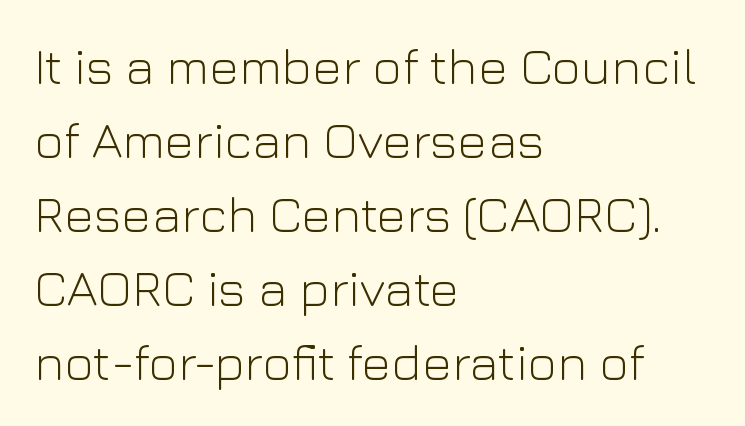
When letters stand straight like this, we call the style roman or upright. A light-to-regular cut is what we see here. Short and long lines alike share a common starting point at left. Evenly set lines give the paragraph a standard silhouette. Spacing verdict: proportional, widths tailored to each character.
